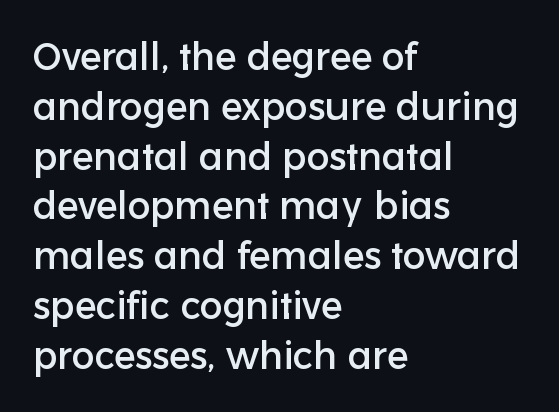
Rendered with straight, roman letterforms. Anything drawn beneath the words? Only blank space. Honestly, the row spacing looks completely unremarkable. A sans-serif font was chosen for this passage.
